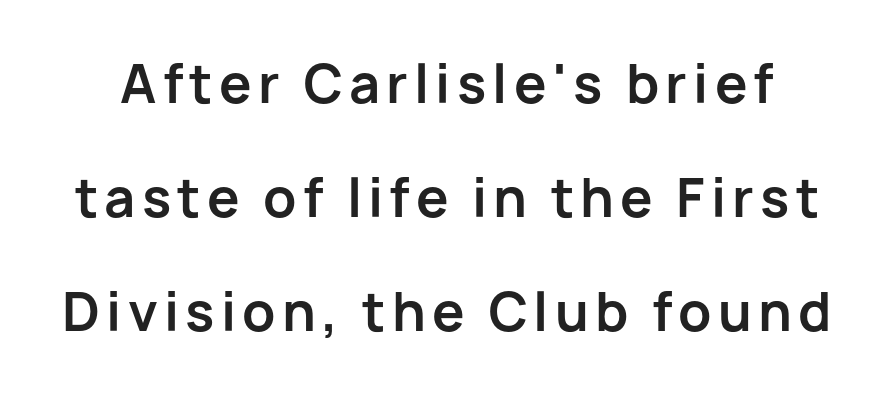
The font family rendered here belongs to the sans-serif group. A typesetter would call this proportional, since set widths differ per character. The words here are not underlined. Honestly, the rows look like they've been pulled way apart. The font is running at its bold setting. The font's upright variant was chosen for this text.
